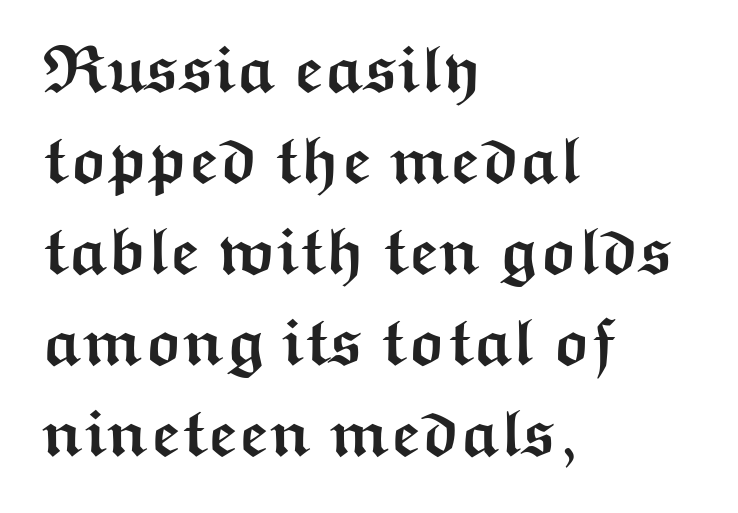
A dark, heavy texture on the line: the type is bold. The designer left line spacing at the default. Lines of text with bare space underneath. The rendering uses natural spacing where letterforms have individual widths. I'd call this a sans setting — the letters go barefoot.
